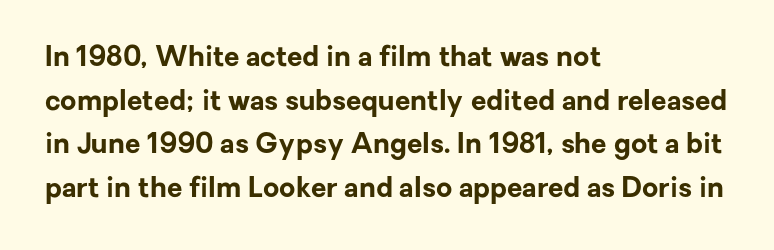
The letters stand straight up with perfectly vertical stems. The letters advance in unequal steps, a hallmark of proportional type. Anything drawn beneath the words? Only blank space. The passage shown has conventional tracking throughout. The passage is arranged the way most books set body copy — flush left. Summary of weight: heavy, a full bold.
